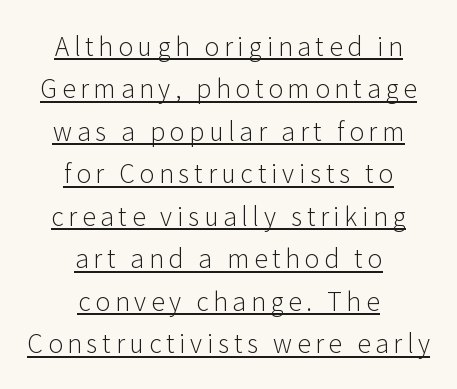
Regarding leading, the lines here are spaced in the standard way. The passage shown is underscored from start to finish. Visually the block forms a symmetrical silhouette, jagged on both flanks. These lines were composed using upright roman letters. Stems here are at most as thick as an everyday book face.
